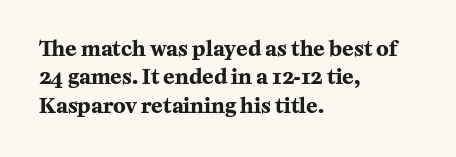
Q: Is the text bold? A: Yes.
Q: Is the text italic (slanted)? A: No, it is upright.
Q: Is the text underlined? A: No.
Q: How is the paragraph aligned? A: Left-aligned.
Q: Is the spacing between letters normal or unusually wide? A: Normal.
Q: Is the spacing between lines tight, normal or loose? A: Normal.
